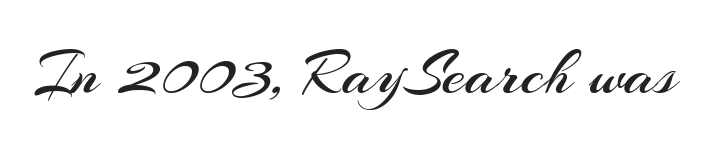
Q: Is the text bold? A: No.
Q: Is the text italic (slanted)? A: Yes.
Q: Is the typeface a serif or a sans-serif typeface? A: Sans-serif.
Q: Is the text underlined? A: No.
Q: Is the spacing between letters normal or unusually wide? A: Normal.
Q: Width (condensed, normal, or wide)? A: Normal.
Q: Stroke contrast? A: Medium.
Q: x-height? A: Small.
Q: Monospaced? A: No.
